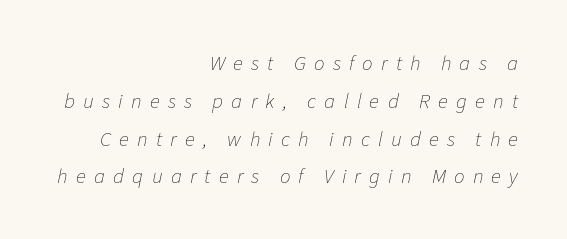
Q: Is the text bold? A: No.
Q: Is the text italic (slanted)? A: Yes, it leans right by about 11 degrees.
Q: Is the text underlined? A: No.
Q: How is the paragraph aligned? A: Right-aligned.
Q: Is the spacing between letters normal or unusually wide? A: Unusually wide.
